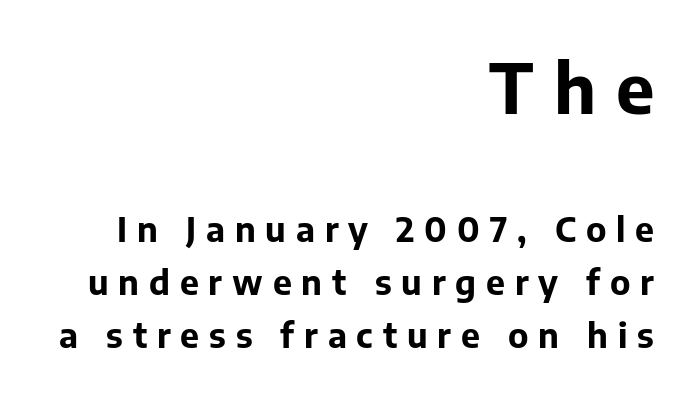
Is there any slant? The stems are plumb. Interline gaps are of average width in this sample. Larger block? The one above; the one below is distinctly smaller. Between one letter and the next there's a generous, obvious gap. The ragged edge is on the left, which tells us the setting is flush right. Proportional: the letters do not fall into vertical columns.
